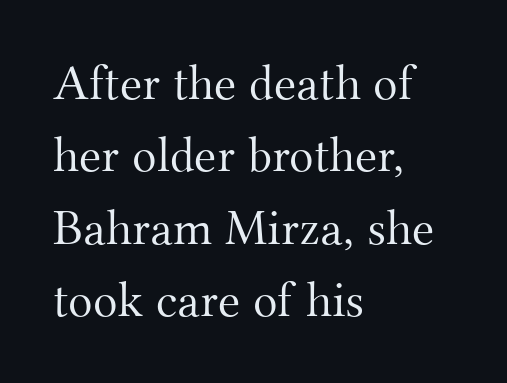
Q: Is the text bold? A: No.
Q: Is the text italic (slanted)? A: No, it is upright.
Q: Is the typeface a serif or a sans-serif typeface? A: Serif.
Q: Is the text underlined? A: No.
Q: How is the paragraph aligned? A: Left-aligned.
Q: Is the spacing between letters normal or unusually wide? A: Normal.
Q: Is the spacing between lines tight, normal or loose? A: Normal.
Q: Width (condensed, normal, or wide)? A: Normal.
Q: Stroke contrast? A: Medium.
Q: x-height? A: Small.
Q: Monospaced? A: No.
